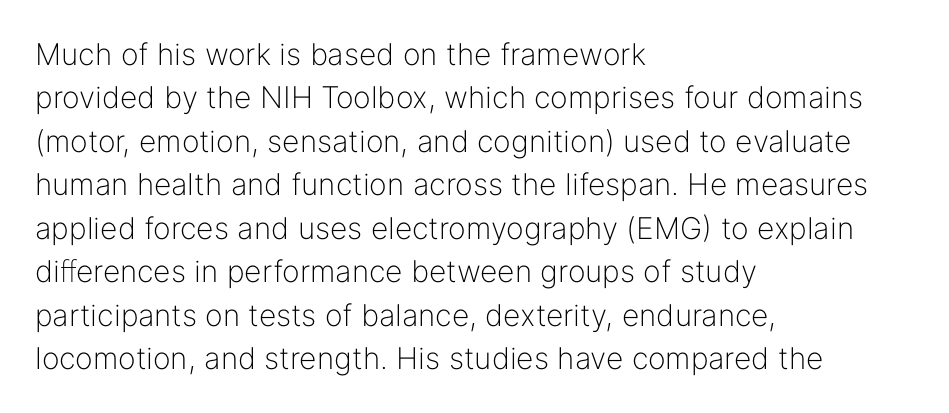
The lines are quadded left. Note the varied advance widths — an 'i' is clearly narrower than an 'm'. The specimen omits any rule beneath the text block's lines. No chunkiness to these letters — they're not bold. The typeface chosen for these lines omits serifs.
